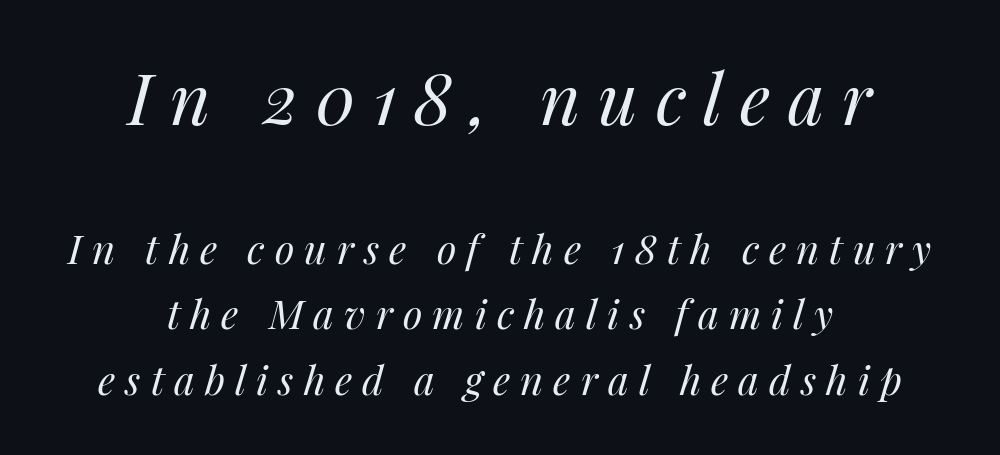
The image shows 70 px regular-weight type, italic (leaning right); set centered, normal line spacing (1.64x), unusually wide letter spacing (+0.25 em), not underlined; the first (top) block is 1.75x larger; medium stroke contrast and a medium x-height.
